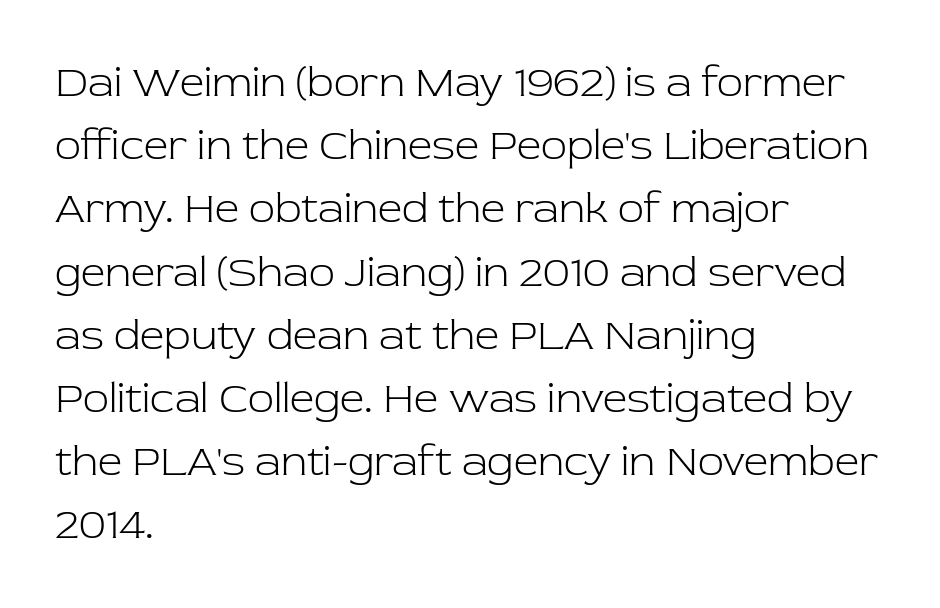
Summary of weight: not heavy and not bold. The passage is arranged the way most books set body copy — flush left. You could not count columns in this text — the font is proportionally spaced. Decoration check: the copy has no underline.
